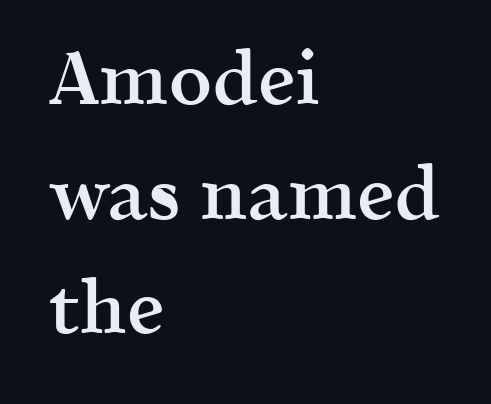
Compared with a centered layout, this one pins lines to the left instead. Students, observe: this is what conventionally led text looks like. In terms of posture, this sample is upright. The letters advance in unequal steps, a hallmark of proportional type.
